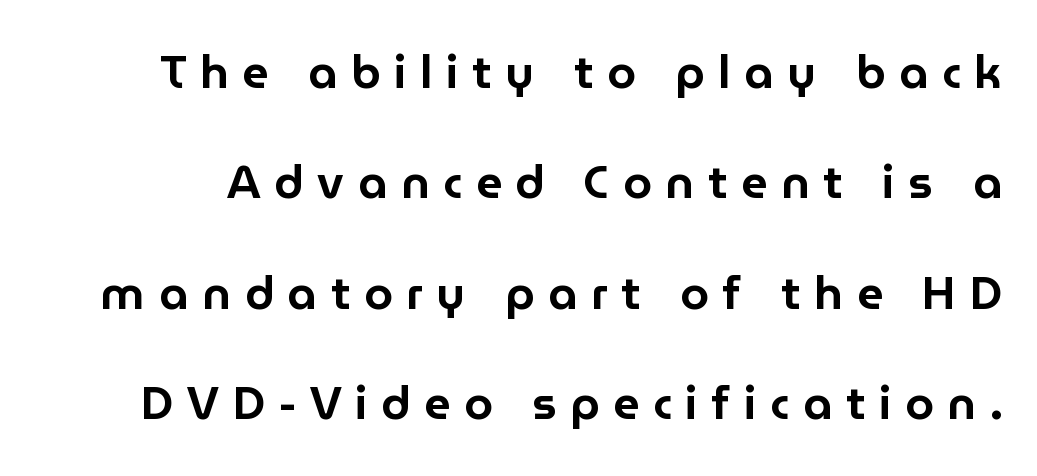
{"serif": "no", "italic": "no", "width": "normal", "stroke_contrast": "low", "x_height": "medium", "monospaced": "no", "underline": "no", "line_spacing": "loose", "line_spacing_ratio": 2.4, "letter_spacing": "wide", "letter_spacing_em": 0.3, "glyph_px": 46}
